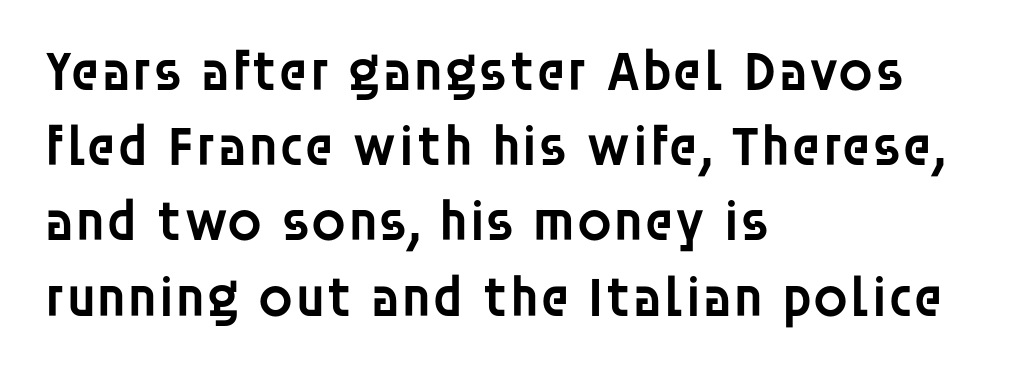
Q: Is the text bold? A: Semi-bold.
Q: Is the text italic (slanted)? A: No, it is upright.
Q: Is the typeface a serif or a sans-serif typeface? A: Sans-serif.
Q: Is the text underlined? A: No.
Q: How is the paragraph aligned? A: Left-aligned.
Q: Is the spacing between letters normal or unusually wide? A: Normal.
Q: Is the spacing between lines tight, normal or loose? A: Normal.
Q: Width (condensed, normal, or wide)? A: Normal.
Q: Stroke contrast? A: Low.
Q: x-height? A: Large.
Q: Monospaced? A: No.
